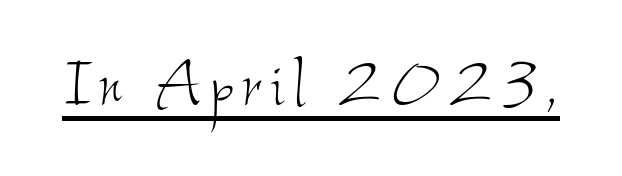
The image shows 79 px thin, condensed type; set underlined; low stroke contrast and a small x-height.
